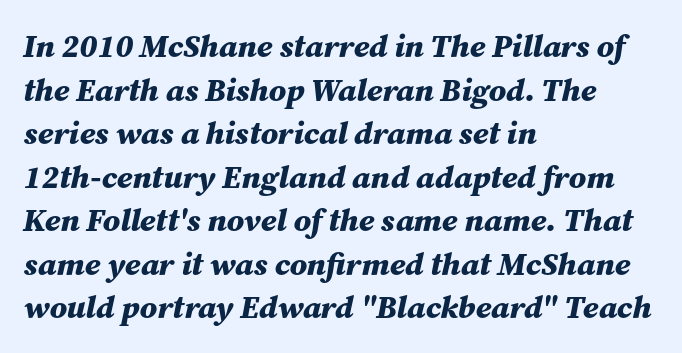
Q: Is the text bold? A: Yes.
Q: Is the text italic (slanted)? A: Yes, it leans right by about 12 degrees.
Q: Is the text underlined? A: No.
Q: How is the paragraph aligned? A: Left-aligned.
Q: Is the spacing between letters normal or unusually wide? A: Normal.
Q: Is the spacing between lines tight, normal or loose? A: Normal.
Q: Width (condensed, normal, or wide)? A: Normal.
Q: Stroke contrast? A: Medium.
Q: x-height? A: Medium.
Q: Monospaced? A: No.
